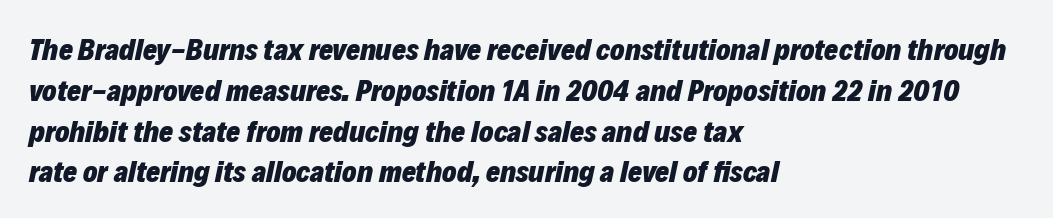
What weight is shown? A full bold with thick strokes. There's an unmistakable incline to the writing here. The passage shown stacks its lines at a standard gap. The space beneath each line is pristine and unruled.
